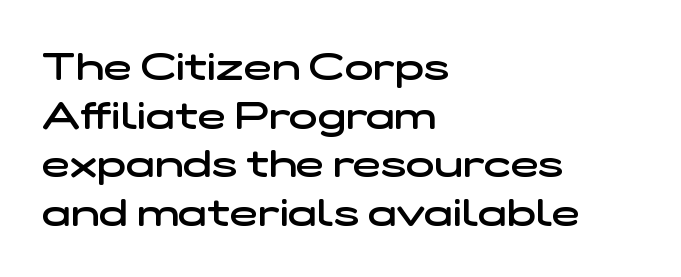
Q: Is the text bold? A: Semi-bold.
Q: Is the typeface a serif or a sans-serif typeface? A: Sans-serif.
Q: Is the text underlined? A: No.
Q: How is the paragraph aligned? A: Left-aligned.
Q: Is the spacing between letters normal or unusually wide? A: Normal.
Q: Is the spacing between lines tight, normal or loose? A: Normal.
Q: Width (condensed, normal, or wide)? A: Wide.
Q: Stroke contrast? A: Low.
Q: x-height? A: Medium.
Q: Monospaced? A: No.
